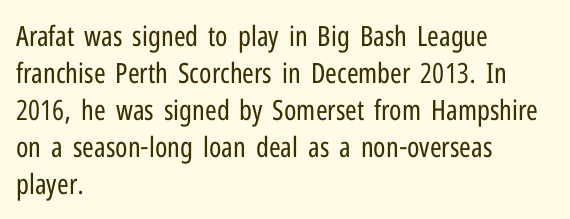
The image shows 28 px regular-weight, condensed sans-serif type, upright; set left-aligned, normal line spacing (1.32x), normal letter spacing, not underlined; low stroke contrast and a medium x-height.
